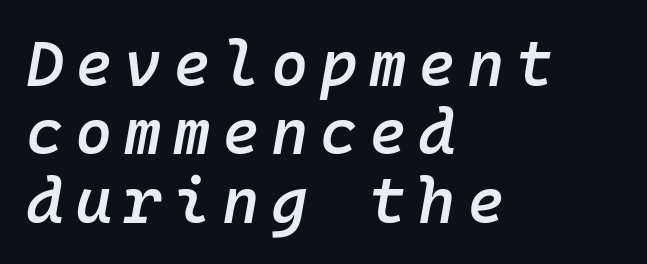
Q: Is the text bold? A: Semi-bold.
Q: Is the text italic (slanted)? A: Yes, it leans right by about 10 degrees.
Q: Is the text underlined? A: No.
Q: How is the paragraph aligned? A: Left-aligned.
Q: Is the spacing between lines tight, normal or loose? A: Tight.
Q: Width (condensed, normal, or wide)? A: Normal.
Q: Stroke contrast? A: Low.
Q: x-height? A: Medium.
Q: Monospaced? A: Yes.
